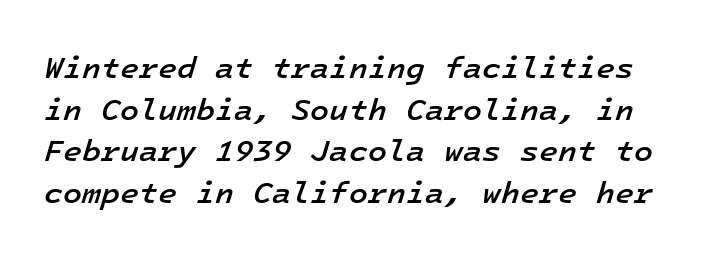
{"italic": "yes", "lean": "right", "slant_degrees": 16, "bold": "semi", "weight": "semibold", "width": "normal", "stroke_contrast": "low", "x_height": "medium", "monospaced": "yes", "underline": "no", "line_spacing": "normal", "line_spacing_ratio": 1.34, "letter_spacing": "normal", "letter_spacing_em": 0.0, "glyph_px": 31}
